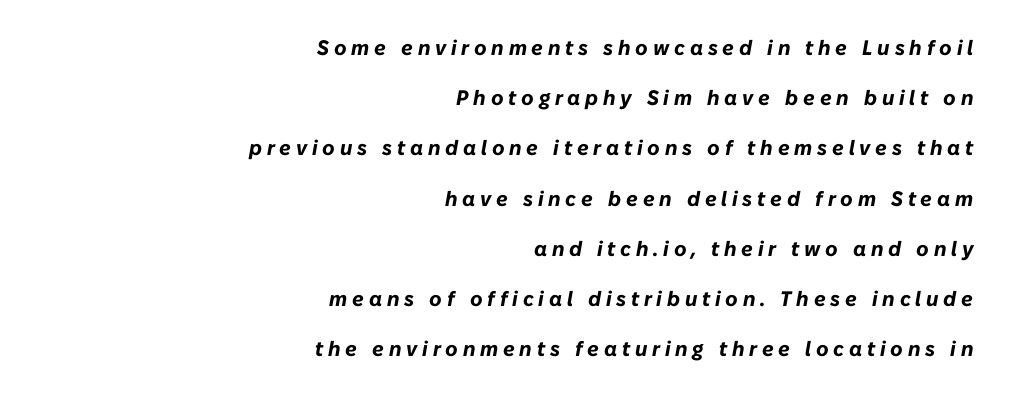
{"italic": "yes", "lean": "right", "slant_degrees": 10, "bold": "yes", "underline": "no", "align": "right", "line_spacing": "loose", "line_spacing_ratio": 2.39, "letter_spacing": "wide", "letter_spacing_em": 0.23, "glyph_px": 21}
